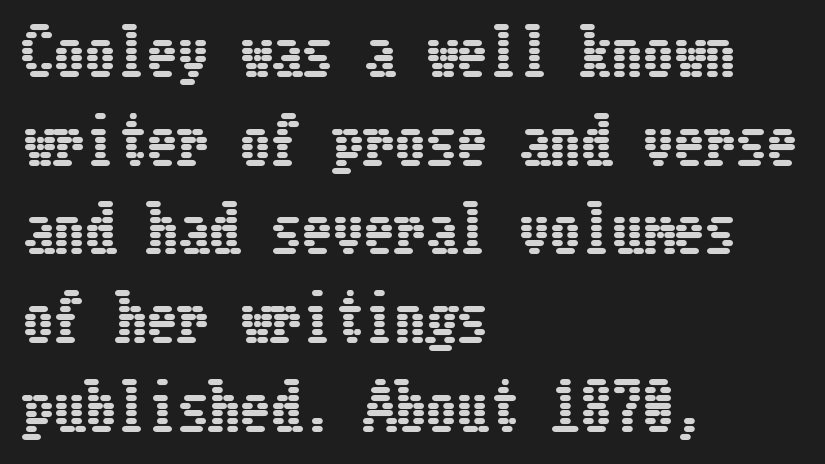
{"italic": "no", "width": "condensed", "stroke_contrast": "low", "x_height": "medium", "underline": "no", "align": "left", "line_spacing": "normal", "line_spacing_ratio": 1.43, "letter_spacing": "normal", "letter_spacing_em": 0.0, "glyph_px": 62}
